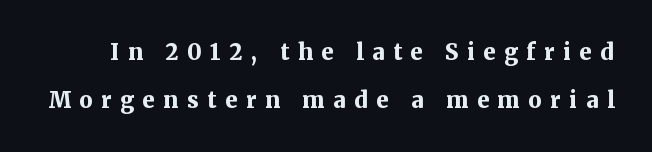
{"italic": "no", "bold": "yes", "underline": "no", "line_spacing": "loose", "line_spacing_ratio": 2.17, "letter_spacing": "wide", "letter_spacing_em": 0.39, "glyph_px": 22}
